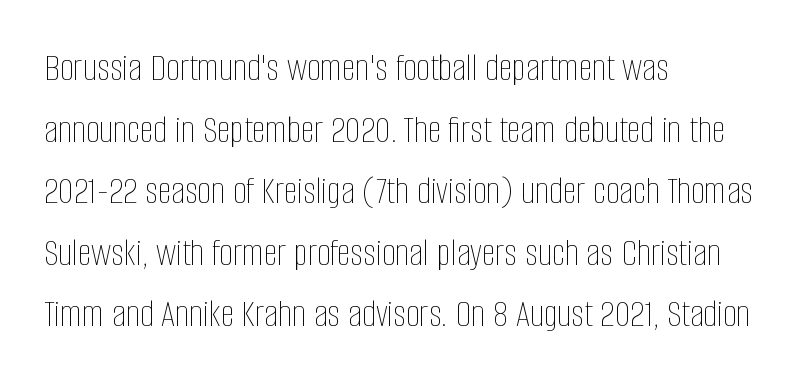
The image shows 39 px thin, condensed type, upright; set left-aligned, normal line spacing (1.58x), normal letter spacing, not underlined; low stroke contrast and a large x-height.
